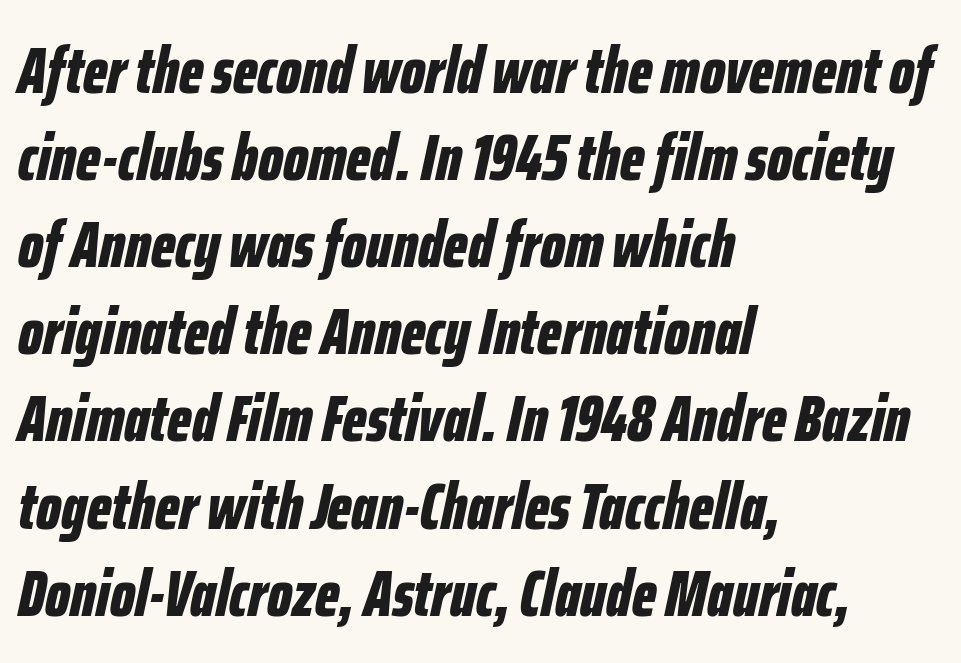
The image shows 66 px bold, condensed type, italic (leaning right); set left-aligned, normal line spacing (1.32x), normal letter spacing, not underlined; low stroke contrast and a medium x-height.
